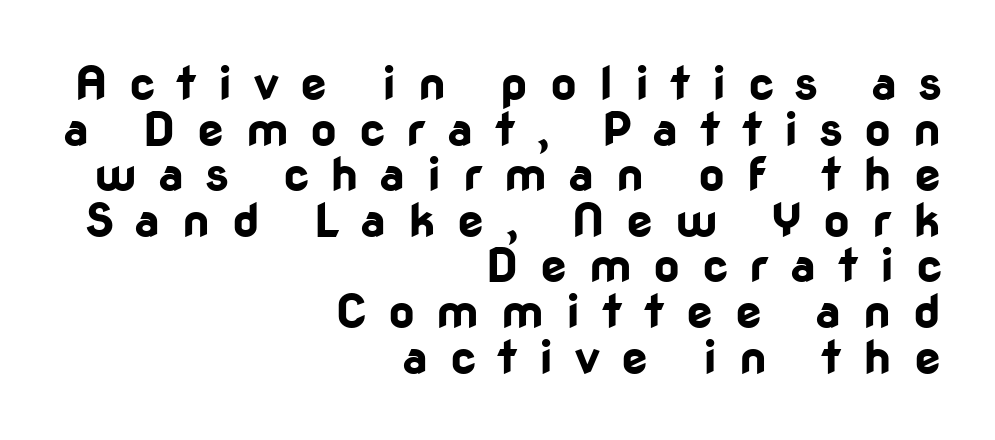
Look at the tracking — it's clearly loosened, letters drifting apart. The letters advance in unequal steps, a hallmark of proportional type. Upright lettering throughout. Layout note: lines flush right. The strip under each line holds only bare page.
